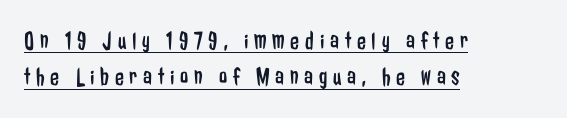
The string is rendered with underlining switched on. Unlike italic type, these characters show no tilt at all. Letters have the restrained weight of plain body copy at most. Leftover space on each line is placed entirely after the last word. Between one letter and the next there's a generous, obvious gap.
